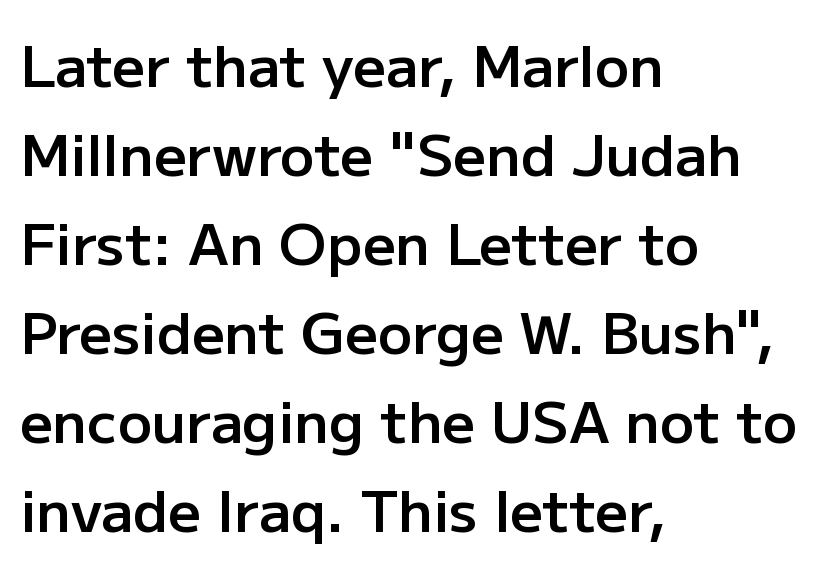
{"serif": "no", "italic": "no", "bold": "semi", "weight": "semibold", "width": "normal", "stroke_contrast": "low", "x_height": "medium", "monospaced": "no", "underline": "no", "align": "left", "line_spacing": "normal", "line_spacing_ratio": 1.56, "letter_spacing": "normal", "letter_spacing_em": 0.0, "glyph_px": 57}
